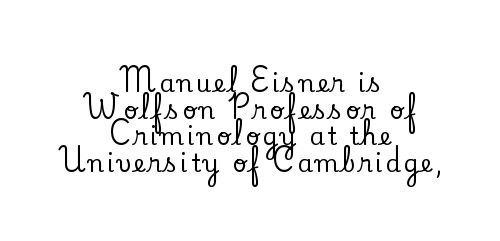
The image shows 24 px text type, upright; set centered, tight line spacing (1.11x), not underlined.
